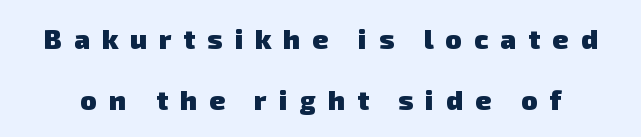
The image shows 27 px bold type; set loose line spacing (2.26x), unusually wide letter spacing (+0.45 em), not underlined.
